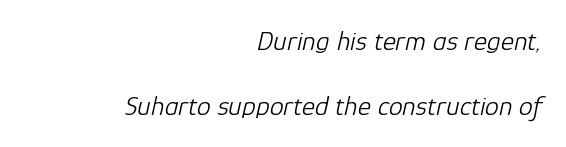
Q: Is the text bold? A: No.
Q: Is the text italic (slanted)? A: Yes, it leans right by about 12 degrees.
Q: Is the text underlined? A: No.
Q: How is the paragraph aligned? A: Right-aligned.
Q: Is the spacing between letters normal or unusually wide? A: Normal.
Q: Is the spacing between lines tight, normal or loose? A: Loose.
Q: Width (condensed, normal, or wide)? A: Normal.
Q: Stroke contrast? A: Low.
Q: x-height? A: Medium.
Q: Monospaced? A: No.
